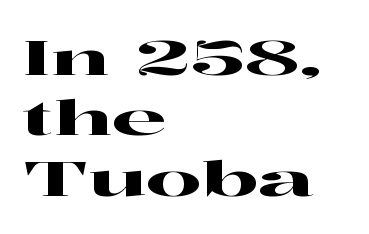
The image shows 49 px wide serif type, upright; set left-aligned, line spacing 1.23x, normal letter spacing, not underlined; high stroke contrast and a medium x-height.
